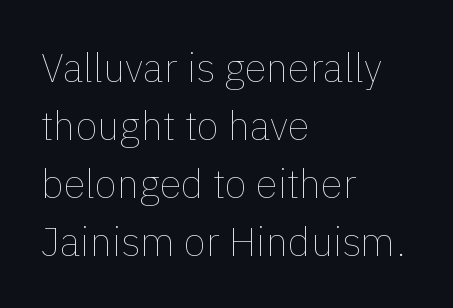
The image shows 40 px thin type, upright; set left-aligned, normal line spacing (1.45x), normal letter spacing, not underlined; a medium x-height.
